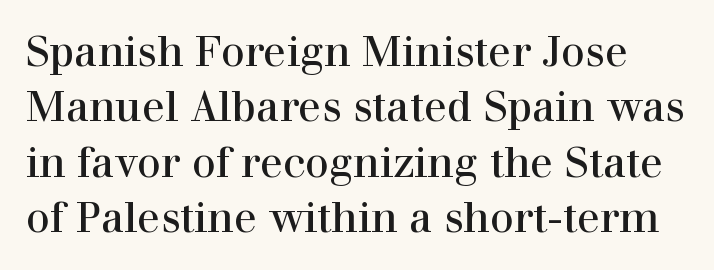
The letters stand straight up with perfectly vertical stems. Weight: in the light-to-regular range. Classification — serif. Bare-footed words on every line. Between one letter and the next there's only the usual sliver of space. Successive baselines arrive at the customary interval.
